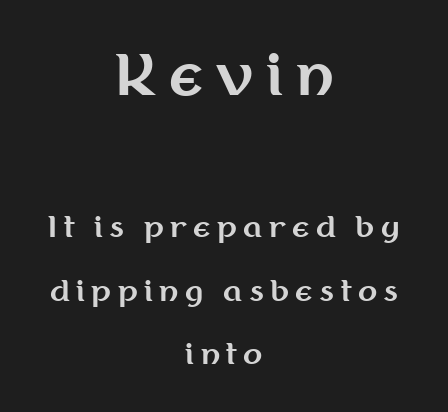
The face used here is proportionally spaced, like ordinary book or web type. Quick note: interline space is abundant. Only glyphs here, with clear space below each row. The letters stand straight up with perfectly vertical stems. Someone cranked the tracking dial way up on this one. Size hierarchy here favors the leading block over the trailing one.
